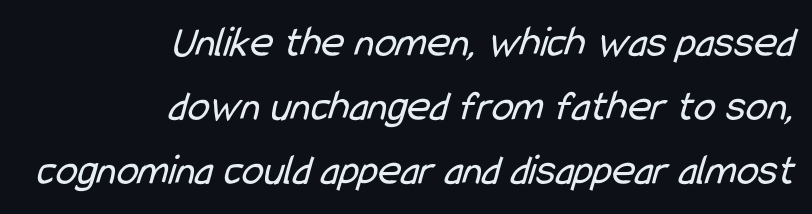
{"serif": "no", "bold": "no", "weight": "regular", "width": "condensed", "stroke_contrast": "low", "x_height": "medium", "monospaced": "no", "underline": "no", "align": "right", "line_spacing": "normal", "line_spacing_ratio": 1.46, "letter_spacing": "normal", "letter_spacing_em": 0.0, "glyph_px": 44}
